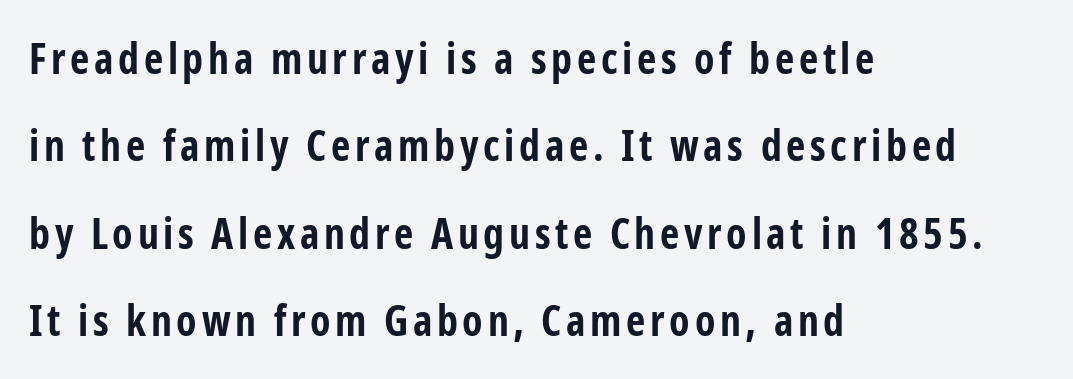
The image shows 42 px bold, condensed sans-serif type, upright; set left-aligned, loose line spacing (2.08x), not underlined; low stroke contrast and a medium x-height.
